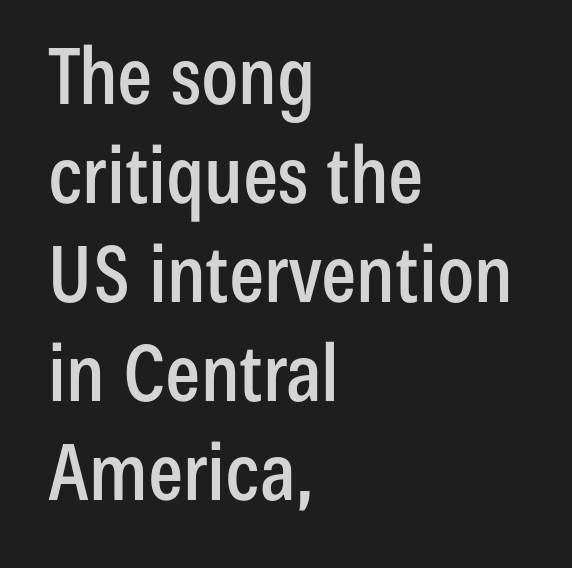
The image shows 78 px condensed sans-serif type, upright; set left-aligned, normal line spacing (1.27x), normal letter spacing, not underlined; low stroke contrast and a medium x-height.
